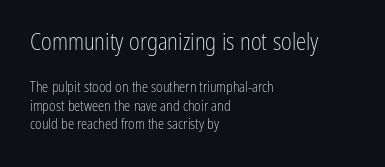
Q: Is the text bold? A: No.
Q: Is the text italic (slanted)? A: No, it is upright.
Q: Is the text underlined? A: No.
Q: How is the paragraph aligned? A: Left-aligned.
Q: Is the spacing between letters normal or unusually wide? A: Normal.
Q: Is the spacing between lines tight, normal or loose? A: Normal.
Q: Which block of text is set in a larger size, the first (top) or the second (bottom)? A: The first (top) one.
